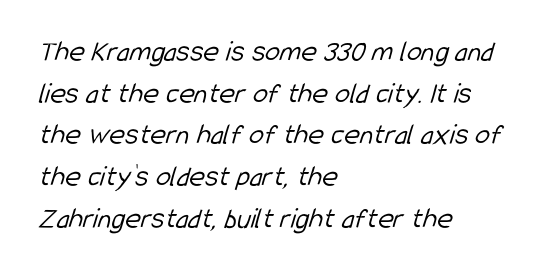
Q: Is the text bold? A: No.
Q: Is the typeface a serif or a sans-serif typeface? A: Sans-serif.
Q: Is the text underlined? A: No.
Q: How is the paragraph aligned? A: Left-aligned.
Q: Is the spacing between letters normal or unusually wide? A: Normal.
Q: Is the spacing between lines tight, normal or loose? A: Normal.
Q: Width (condensed, normal, or wide)? A: Condensed.
Q: Stroke contrast? A: Low.
Q: x-height? A: Medium.
Q: Monospaced? A: No.
